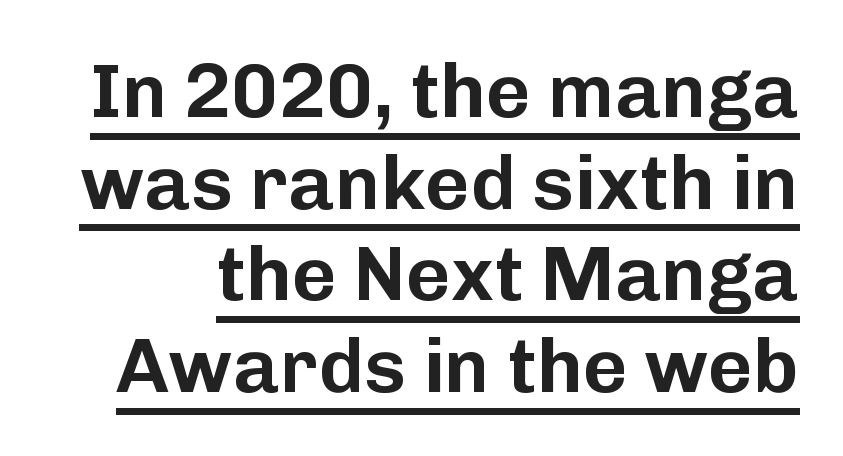
Q: Is the text italic (slanted)? A: No, it is upright.
Q: Is the typeface a serif or a sans-serif typeface? A: Sans-serif.
Q: Is the text underlined? A: Yes.
Q: Is the spacing between letters normal or unusually wide? A: Normal.
Q: Width (condensed, normal, or wide)? A: Normal.
Q: Stroke contrast? A: Low.
Q: x-height? A: Medium.
Q: Monospaced? A: No.
